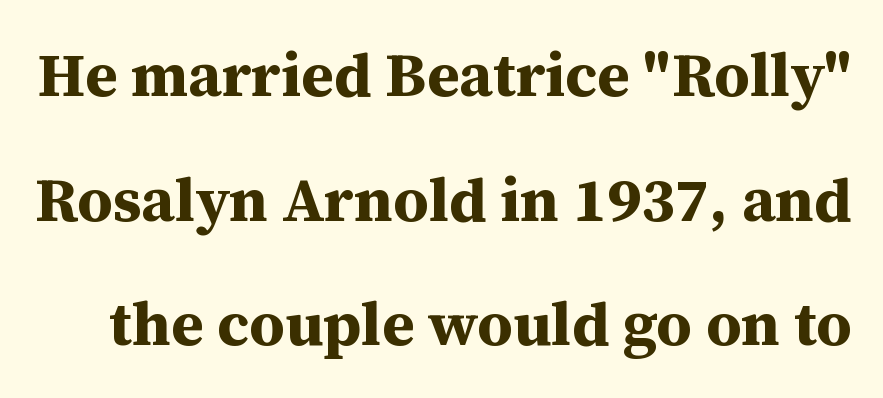
The image shows 62 px bold serif type, upright; set loose line spacing (2.01x), normal letter spacing, not underlined; medium stroke contrast and a medium x-height.
